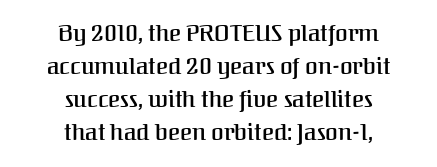
{"italic": "no", "bold": "semi", "underline": "no", "align": "center", "line_spacing": "normal", "line_spacing_ratio": 1.44, "letter_spacing": "normal", "letter_spacing_em": 0.0, "glyph_px": 23}
